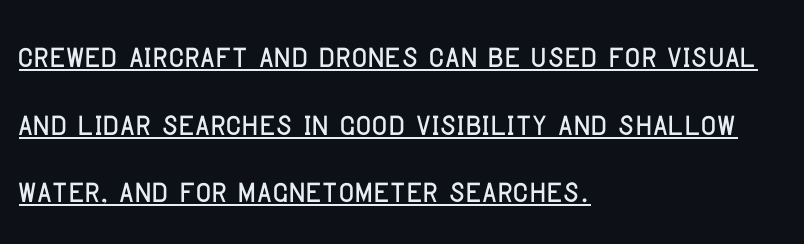
The image shows 43 px condensed sans-serif type, upright; set left-aligned, normal line spacing (1.57x), normal letter spacing, underlined; low stroke contrast and a large x-height.
